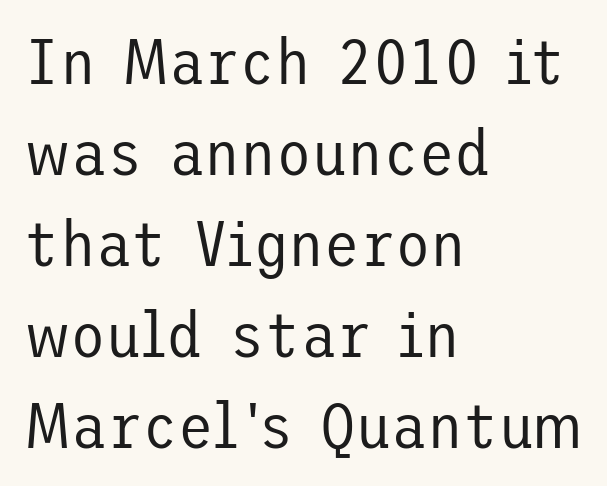
The image shows 65 px regular-weight sans-serif type, upright; set left-aligned, normal line spacing (1.4x), normal letter spacing, not underlined; low stroke contrast and a medium x-height.
